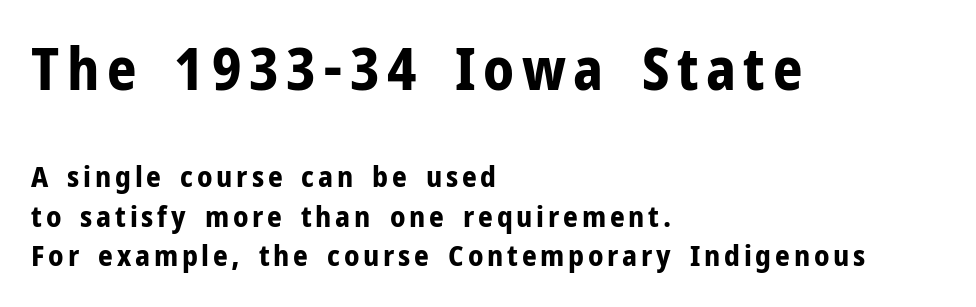
{"serif": "no", "italic": "no", "bold": "yes", "weight": "bold", "width": "normal", "stroke_contrast": "low", "x_height": "medium", "monospaced": "no", "underline": "no", "align": "left", "line_spacing": "normal", "line_spacing_ratio": 1.37, "larger_block": "first", "size_ratio": 2.0, "glyph_px": 58}
